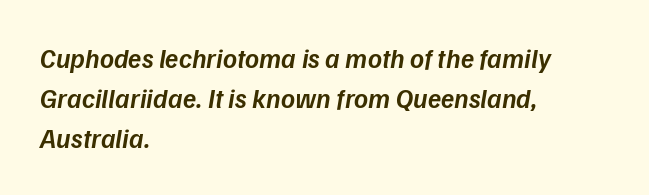
Q: Is the text bold? A: Semi-bold.
Q: Is the text italic (slanted)? A: Yes, it leans right by about 9 degrees.
Q: Is the text underlined? A: No.
Q: How is the paragraph aligned? A: Left-aligned.
Q: Is the spacing between letters normal or unusually wide? A: Normal.
Q: Is the spacing between lines tight, normal or loose? A: Normal.
